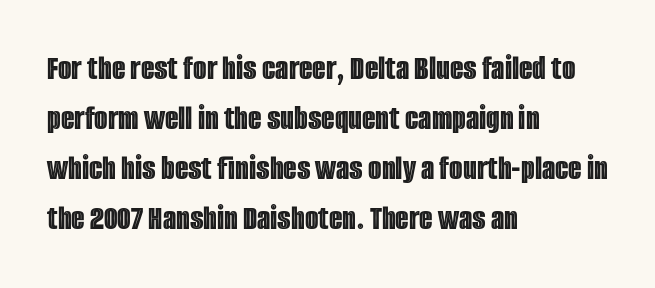
Q: Is the text italic (slanted)? A: No, it is upright.
Q: Is the text underlined? A: No.
Q: How is the paragraph aligned? A: Left-aligned.
Q: Is the spacing between letters normal or unusually wide? A: Normal.
Q: Is the spacing between lines tight, normal or loose? A: Normal.
Q: Width (condensed, normal, or wide)? A: Condensed.
Q: x-height? A: Large.
Q: Monospaced? A: No.
